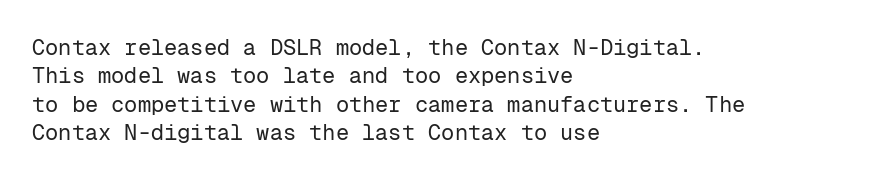
Rule under the text: the space is simply empty. Honestly, the letter spacing is just normal — you wouldn't notice it. The font's upright variant was chosen for this text. The strokes are not fattened; the text isn't bold. Layout note: lines flush left. The designer left line spacing at the default.
